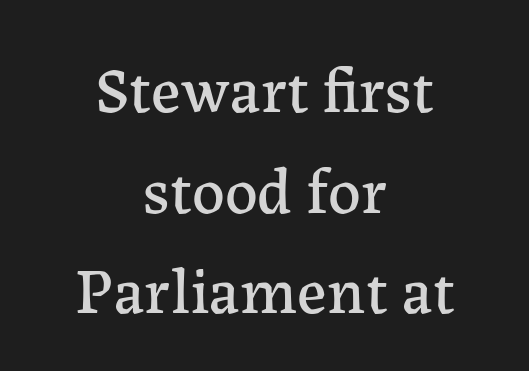
The lettering stays uniformly vertical, giving the passage a roman look. Horizontal bands of white between lines are of average thickness. Is this a fixed-width face? No — the glyphs have proportional, varying widths. The gaps between neighbouring characters are ordinary and unremarkable.
